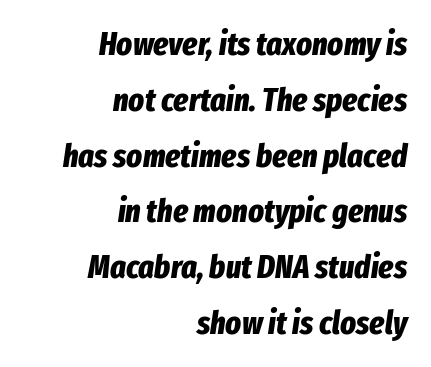
The image shows 33 px bold, condensed type, italic (leaning right); set right-aligned, normal line spacing (1.69x), normal letter spacing, not underlined; low stroke contrast and a medium x-height.
